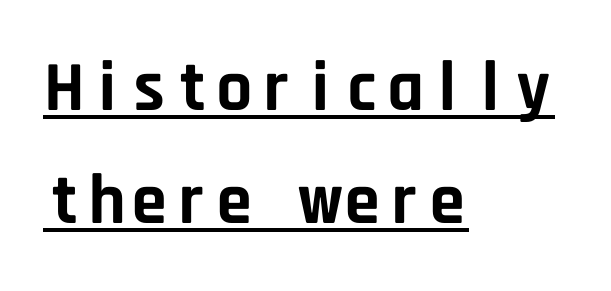
The image shows 71 px bold sans-serif type, upright, monospaced; set left-aligned, normal line spacing (1.59x), normal letter spacing, underlined; low stroke contrast and a large x-height.
